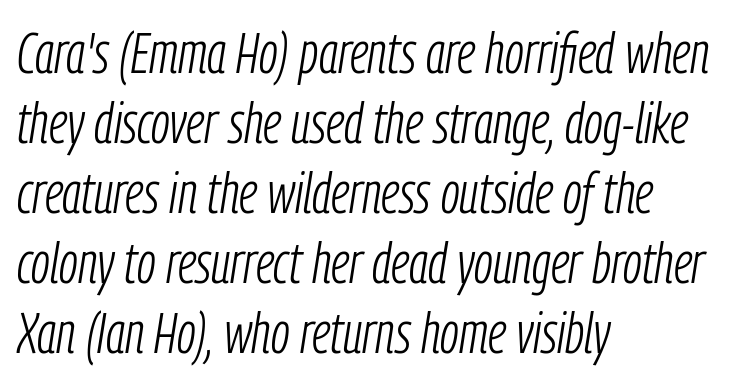
Q: Is the text bold? A: No.
Q: Is the text italic (slanted)? A: Yes, it leans right by about 9 degrees.
Q: Is the text underlined? A: No.
Q: How is the paragraph aligned? A: Left-aligned.
Q: Is the spacing between letters normal or unusually wide? A: Normal.
Q: Width (condensed, normal, or wide)? A: Condensed.
Q: Stroke contrast? A: Low.
Q: x-height? A: Medium.
Q: Monospaced? A: No.
